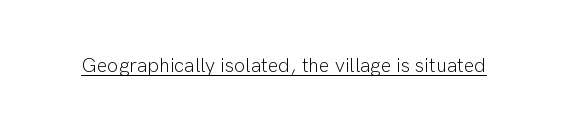
{"italic": "no", "bold": "no", "underline": "yes", "letter_spacing": "normal", "letter_spacing_em": 0.0, "glyph_px": 20}
